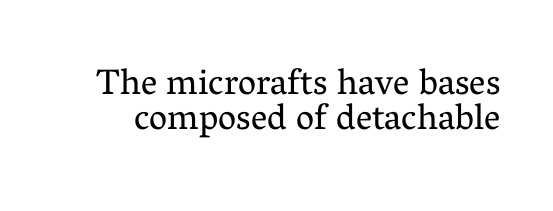
{"serif": "yes", "italic": "no", "bold": "no", "weight": "regular", "width": "normal", "stroke_contrast": "medium", "x_height": "medium", "monospaced": "no", "underline": "no", "line_spacing": "tight", "line_spacing_ratio": 0.98, "letter_spacing": "normal", "letter_spacing_em": 0.0, "glyph_px": 36}
